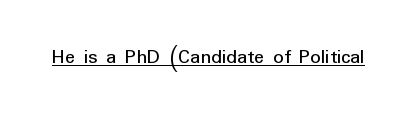
{"italic": "no", "bold": "no", "underline": "yes", "letter_spacing": "normal", "letter_spacing_em": 0.0, "glyph_px": 21}
